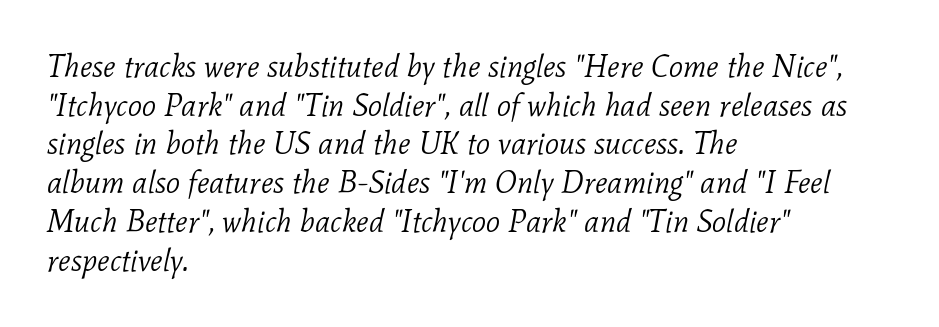
Q: Is the text bold? A: No.
Q: Is the text italic (slanted)? A: Yes, it leans right by about 11 degrees.
Q: Is the typeface a serif or a sans-serif typeface? A: Serif.
Q: Is the text underlined? A: No.
Q: How is the paragraph aligned? A: Left-aligned.
Q: Is the spacing between letters normal or unusually wide? A: Normal.
Q: Is the spacing between lines tight, normal or loose? A: Normal.
Q: Width (condensed, normal, or wide)? A: Normal.
Q: Stroke contrast? A: Low.
Q: x-height? A: Medium.
Q: Monospaced? A: No.
